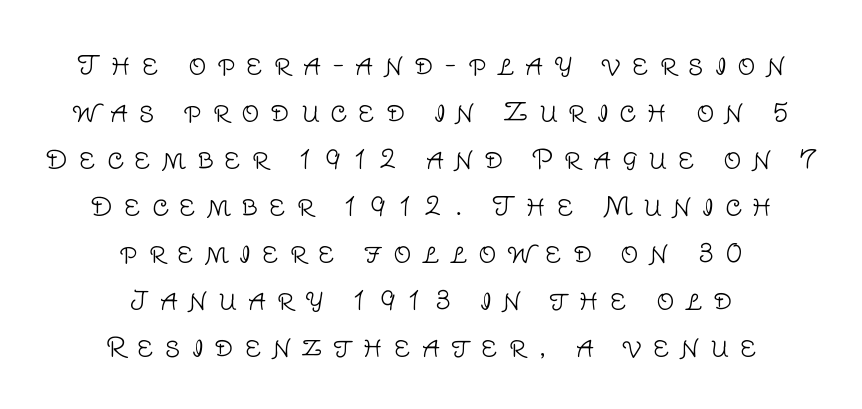
The image shows 25 px text type; set centered, line spacing 1.88x, unusually wide letter spacing (+0.45 em), not underlined.
